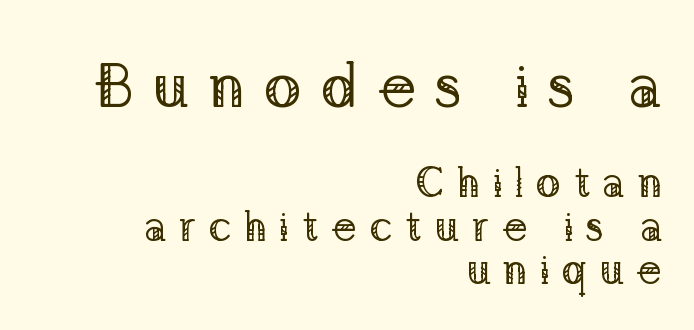
{"serif": "yes", "italic": "no", "bold": "no", "weight": "regular", "width": "normal", "stroke_contrast": "low", "x_height": "medium", "monospaced": "no", "underline": "no", "align": "right", "line_spacing": "tight", "line_spacing_ratio": 1.03, "letter_spacing": "wide", "letter_spacing_em": 0.28, "larger_block": "first", "size_ratio": 1.5, "glyph_px": 63}
